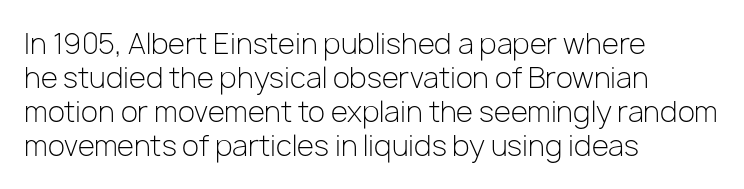
Q: Is the text bold? A: No.
Q: Is the text italic (slanted)? A: No, it is upright.
Q: Is the typeface a serif or a sans-serif typeface? A: Sans-serif.
Q: Is the text underlined? A: No.
Q: How is the paragraph aligned? A: Left-aligned.
Q: Is the spacing between letters normal or unusually wide? A: Normal.
Q: Width (condensed, normal, or wide)? A: Normal.
Q: Stroke contrast? A: Low.
Q: x-height? A: Medium.
Q: Monospaced? A: No.
